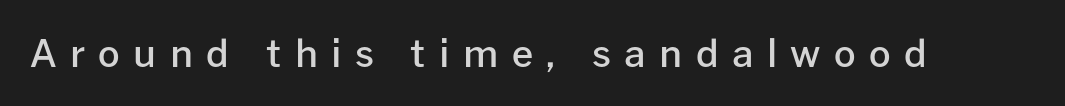
The image shows 38 px semibold sans-serif type, upright; set unusually wide letter spacing (+0.35 em), not underlined; low stroke contrast and a medium x-height.
